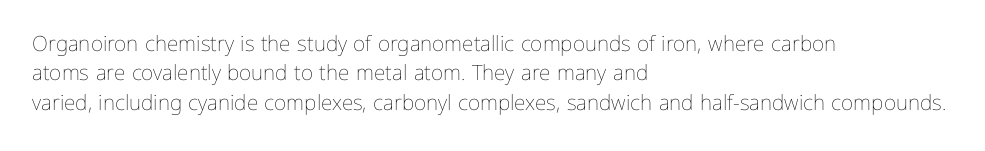
{"italic": "no", "bold": "no", "underline": "no", "align": "left", "line_spacing": "normal", "line_spacing_ratio": 1.4, "letter_spacing": "normal", "letter_spacing_em": 0.0, "glyph_px": 21}
